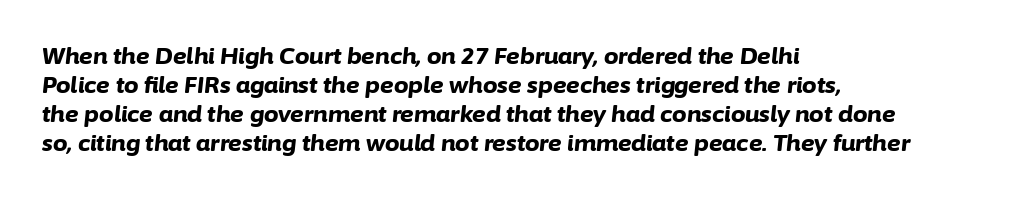
Plenty of ink on the page — the face is bold. Caption: standard tracking, unaltered. Yep, that's italic — everything's leaning. Short and long lines alike share a common starting point at left.
